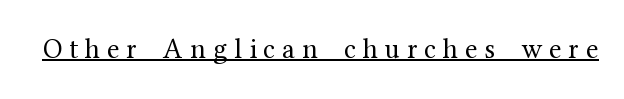
Q: Is the text bold? A: No.
Q: Is the text italic (slanted)? A: No, it is upright.
Q: Is the typeface a serif or a sans-serif typeface? A: Serif.
Q: Is the text underlined? A: Yes.
Q: Is the spacing between letters normal or unusually wide? A: Unusually wide.
Q: Width (condensed, normal, or wide)? A: Normal.
Q: Stroke contrast? A: Medium.
Q: x-height? A: Medium.
Q: Monospaced? A: No.
